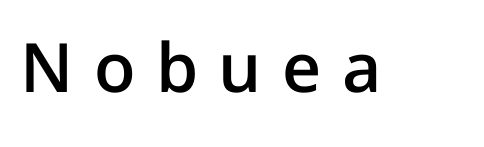
Q: Is the text bold? A: Semi-bold.
Q: Is the text italic (slanted)? A: No, it is upright.
Q: Is the typeface a serif or a sans-serif typeface? A: Sans-serif.
Q: Is the text underlined? A: No.
Q: Is the spacing between letters normal or unusually wide? A: Unusually wide.
Q: Width (condensed, normal, or wide)? A: Normal.
Q: Stroke contrast? A: Low.
Q: x-height? A: Medium.
Q: Monospaced? A: No.
